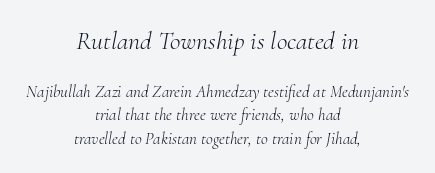
The image shows 26 px text type, italic (leaning right); set centered, normal line spacing (1.38x), normal letter spacing, not underlined; the first (top) block is 1.53x larger.
